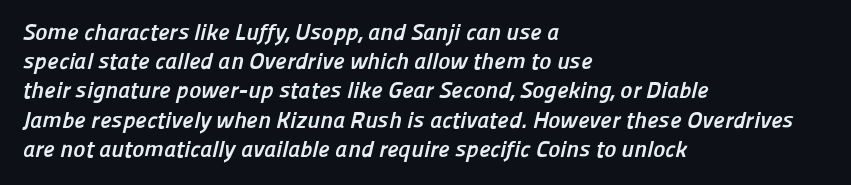
{"bold": "yes", "underline": "no", "align": "left", "line_spacing": "normal", "line_spacing_ratio": 1.27, "letter_spacing": "normal", "letter_spacing_em": 0.0, "glyph_px": 23}
